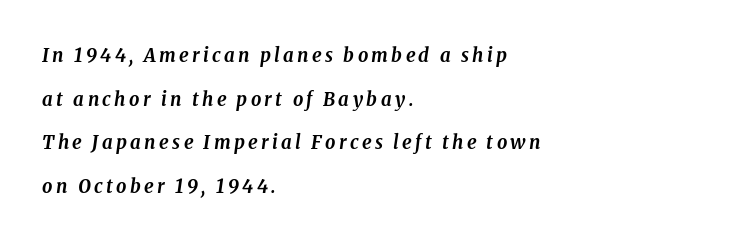
The line-height multiplier appears high, well above default. Strokes here are thick enough to call this a true bold. The typography opts for an oblique posture over an upright one. Which margin do the lines hug? The left one — the right edge is uneven. Each row of text sits above clean, open space.
